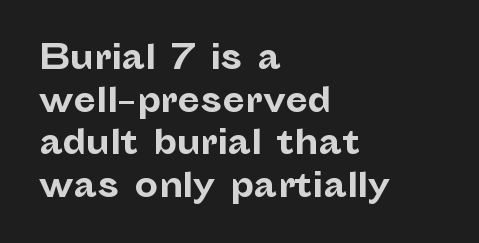
{"serif": "no", "italic": "no", "bold": "yes", "weight": "bold", "width": "normal", "stroke_contrast": "low", "x_height": "medium", "monospaced": "no", "underline": "no", "align": "left", "line_spacing": "normal", "line_spacing_ratio": 1.29, "letter_spacing": "normal", "letter_spacing_em": 0.0, "glyph_px": 33}
